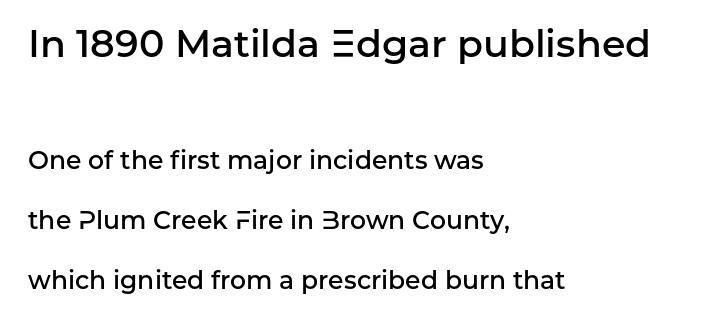
Q: Is the text bold? A: Semi-bold.
Q: Is the text italic (slanted)? A: No, it is upright.
Q: Is the typeface a serif or a sans-serif typeface? A: Sans-serif.
Q: Is the text underlined? A: No.
Q: How is the paragraph aligned? A: Left-aligned.
Q: Is the spacing between letters normal or unusually wide? A: Normal.
Q: Is the spacing between lines tight, normal or loose? A: Loose.
Q: Which block of text is set in a larger size, the first (top) or the second (bottom)? A: The first (top) one.
Q: Width (condensed, normal, or wide)? A: Normal.
Q: Stroke contrast? A: Low.
Q: x-height? A: Medium.
Q: Monospaced? A: No.
